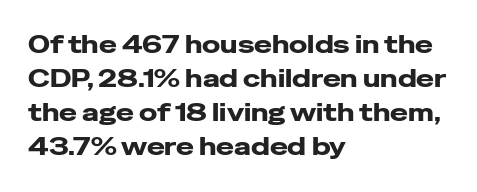
The image shows 24 px text type, upright; set left-aligned, normal line spacing (1.42x), normal letter spacing, not underlined.
